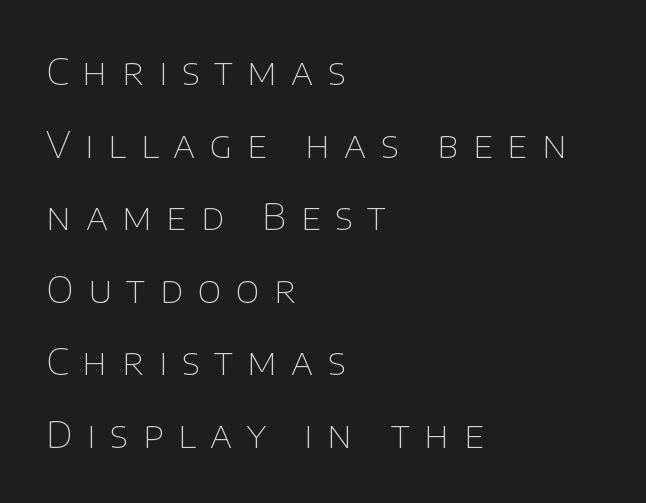
In terms of letterform style, serifs are entirely absent. No italicization has been applied; the sample stays upright. Casual observation: everything's shoved over to the left. A typesetter would call this heavily tracked-out type. Descenders hang freely into open space. Varying glyph widths throughout — classic text-font behaviour.
